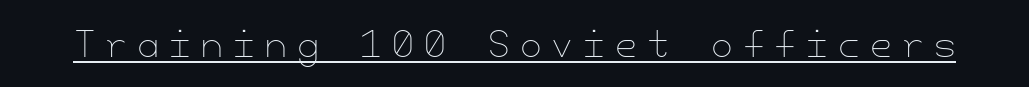
Q: Is the text bold? A: No.
Q: Is the text italic (slanted)? A: No, it is upright.
Q: Is the text underlined? A: Yes.
Q: Is the spacing between letters normal or unusually wide? A: Unusually wide.
Q: Width (condensed, normal, or wide)? A: Normal.
Q: Stroke contrast? A: Low.
Q: x-height? A: Small.
